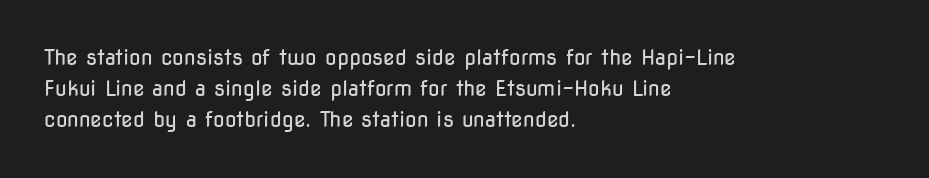
Q: Is the text bold? A: No.
Q: Is the text italic (slanted)? A: No, it is upright.
Q: Is the text underlined? A: No.
Q: How is the paragraph aligned? A: Left-aligned.
Q: Is the spacing between letters normal or unusually wide? A: Normal.
Q: Is the spacing between lines tight, normal or loose? A: Normal.
